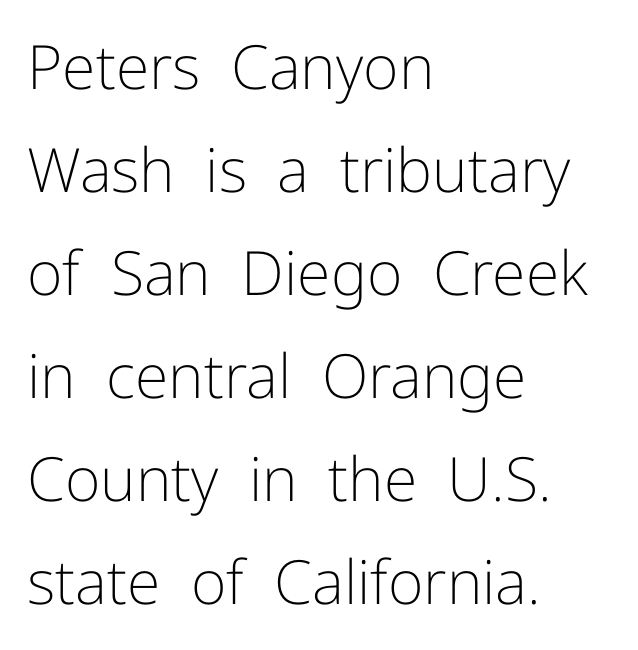
The image shows 61 px light sans-serif type, upright; set left-aligned, normal line spacing (1.69x), normal letter spacing, not underlined; low stroke contrast and a medium x-height.
